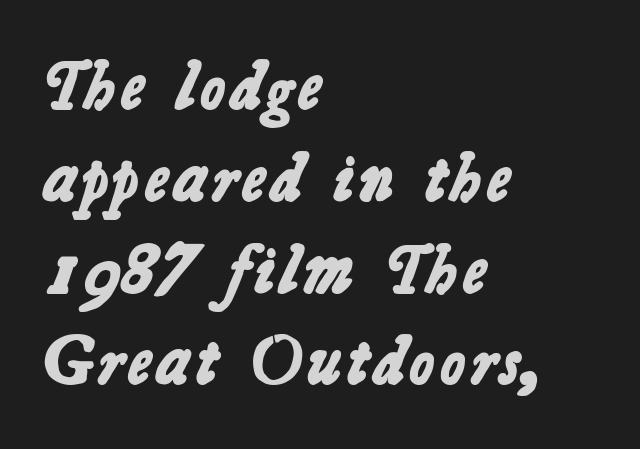
{"serif": "no", "bold": "yes", "weight": "bold", "width": "normal", "stroke_contrast": "low", "x_height": "medium", "monospaced": "no", "underline": "no", "align": "left", "line_spacing": "normal", "line_spacing_ratio": 1.35, "letter_spacing": "normal", "letter_spacing_em": 0.0, "glyph_px": 68}
